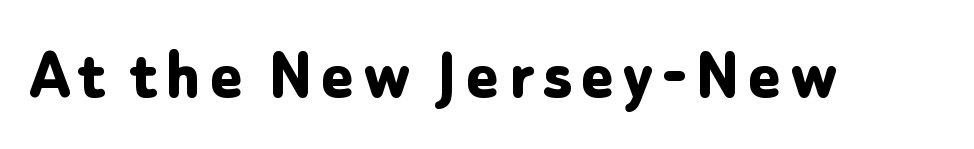
The image shows 75 px bold sans-serif type, upright; set not underlined; low stroke contrast and a medium x-height.
